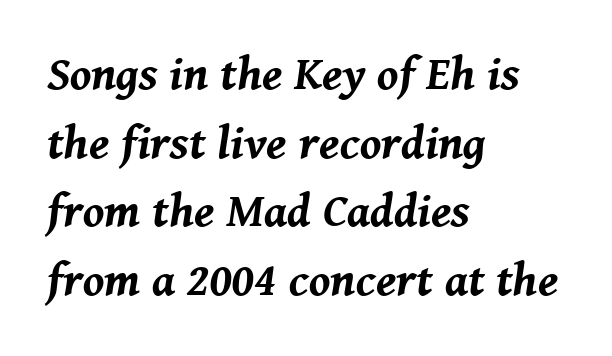
{"italic": "yes", "lean": "right", "slant_degrees": 8, "bold": "yes", "weight": "bold", "width": "normal", "stroke_contrast": "medium", "x_height": "medium", "monospaced": "no", "underline": "no", "align": "left", "line_spacing": "normal", "line_spacing_ratio": 1.46, "letter_spacing": "normal", "letter_spacing_em": 0.0, "glyph_px": 47}
